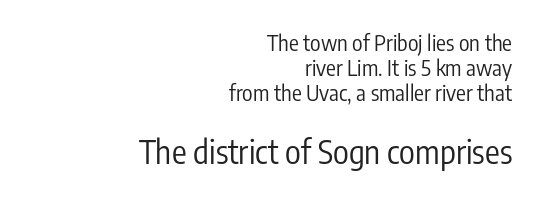
{"serif": "no", "italic": "no", "bold": "no", "weight": "regular", "width": "condensed", "stroke_contrast": "low", "x_height": "medium", "monospaced": "no", "underline": "no", "align": "right", "line_spacing": "tight", "line_spacing_ratio": 1.14, "letter_spacing": "normal", "letter_spacing_em": 0.0, "larger_block": "second", "size_ratio": 1.5, "glyph_px": 33}
